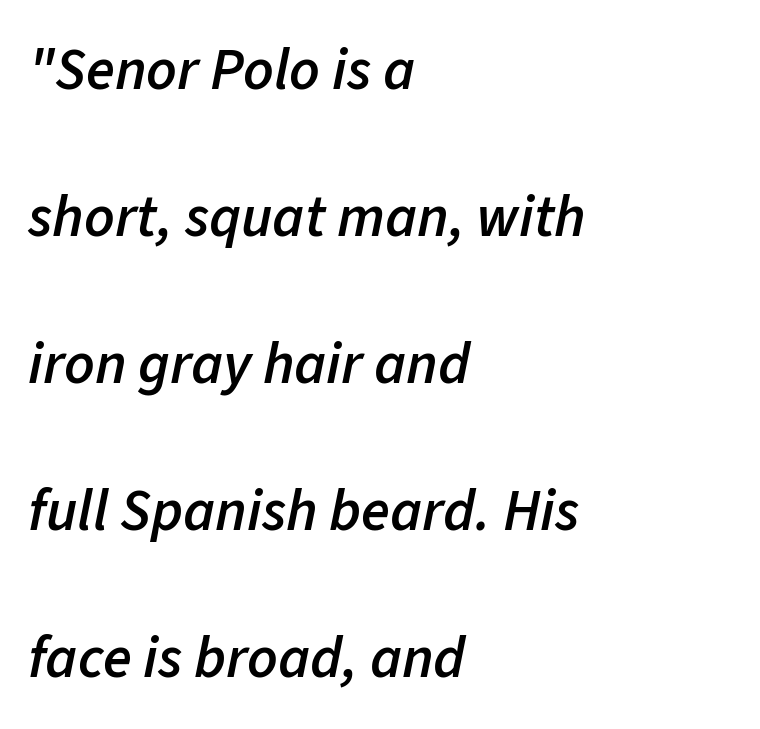
Only glyphs here, with clear space below each row. How would I describe the line gaps? Wide and relaxed. The lines in this sample share a left origin and differ only in where they stop. These lines are rendered in a variable-pitch font. Tracking here is standard; glyphs follow each other at the usual distance. Summary of weight: moderately heavy, a semibold.
